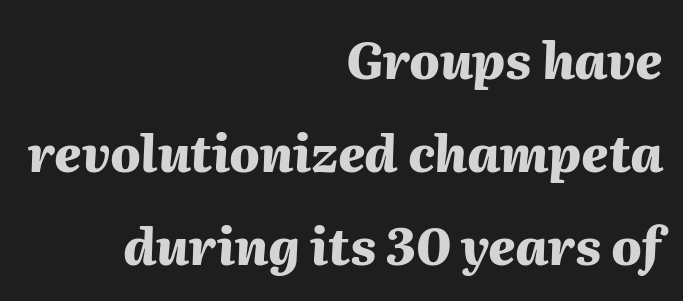
{"italic": "yes", "lean": "right", "slant_degrees": 2, "bold": "yes", "weight": "heavy", "width": "normal", "stroke_contrast": "medium", "x_height": "medium", "monospaced": "no", "underline": "no", "align": "right", "line_spacing_ratio": 1.86, "letter_spacing": "normal", "letter_spacing_em": 0.0, "glyph_px": 50}
